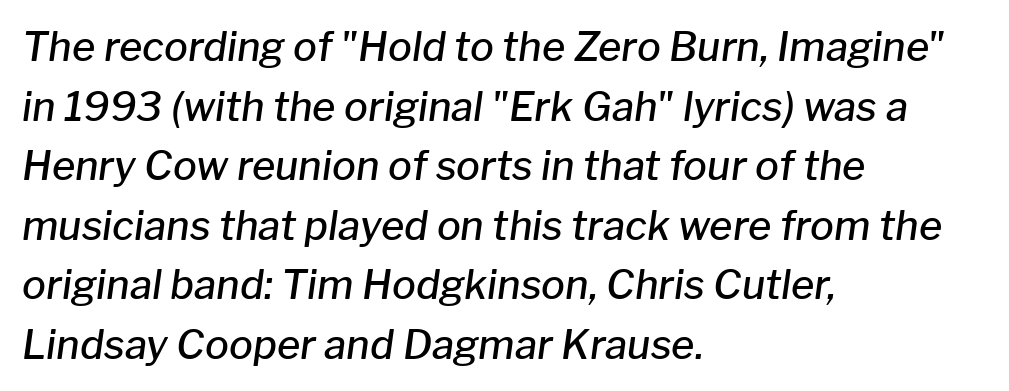
The line texture is even and compact thanks to regular tracking. Students, observe: this is what conventionally led text looks like. Would a proofreader flag this as italicized? Yes. This rendering features lettering with no underline. Every letter is mildly thick-stroked: semibold rather than bold. These lines are rendered in a variable-pitch font.
